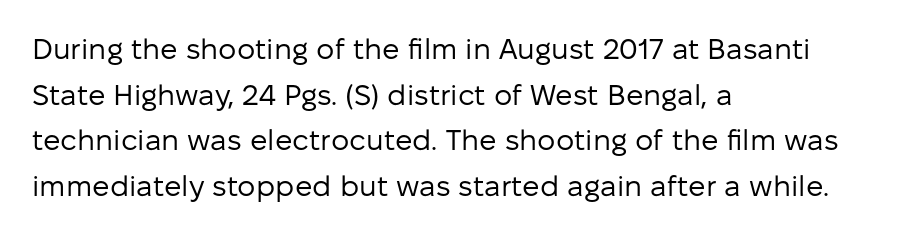
The letterforms sit at book weight or below. Unlike a traditional serif, this face leaves its strokes unadorned. The letters sit at their default tracking, neither squeezed nor spread. Casual observation: everything's shoved over to the left. The specimen omits any rule beneath the text block's lines. Does the lettering tilt? It doesn't — this is upright.
